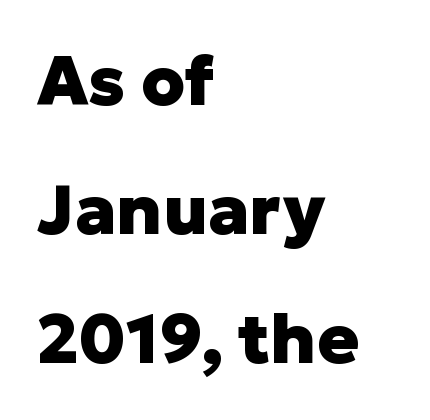
The image shows 69 px heavy sans-serif type, upright; set left-aligned, line spacing 1.87x, normal letter spacing, not underlined; low stroke contrast and a medium x-height.
